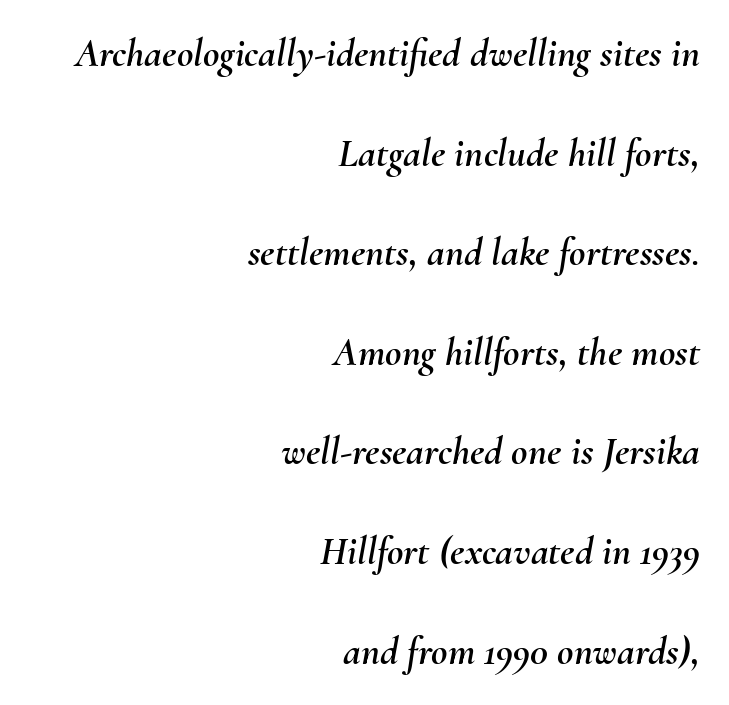
{"italic": "yes", "lean": "right", "slant_degrees": 10, "width": "normal", "stroke_contrast": "medium", "x_height": "small", "monospaced": "no", "underline": "no", "align": "right", "line_spacing": "loose", "line_spacing_ratio": 2.49, "letter_spacing": "normal", "letter_spacing_em": 0.0, "glyph_px": 40}
